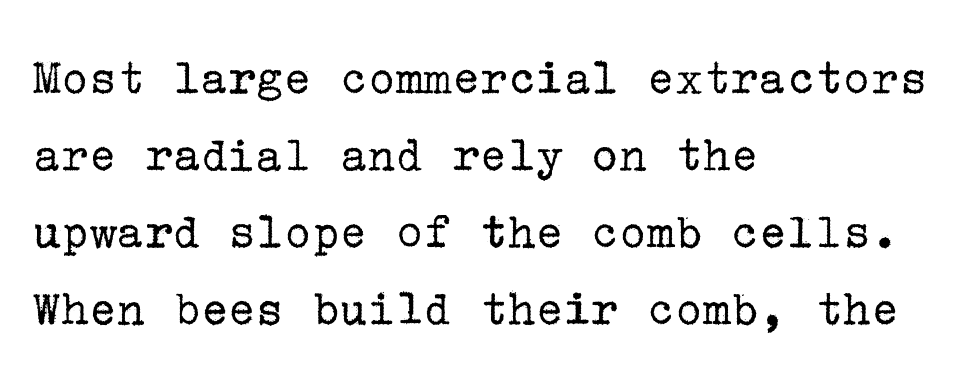
{"serif": "yes", "italic": "no", "bold": "no", "weight": "regular", "width": "normal", "stroke_contrast": "low", "x_height": "medium", "underline": "no", "align": "left", "line_spacing": "normal", "line_spacing_ratio": 1.48, "letter_spacing": "normal", "letter_spacing_em": 0.0, "glyph_px": 52}
